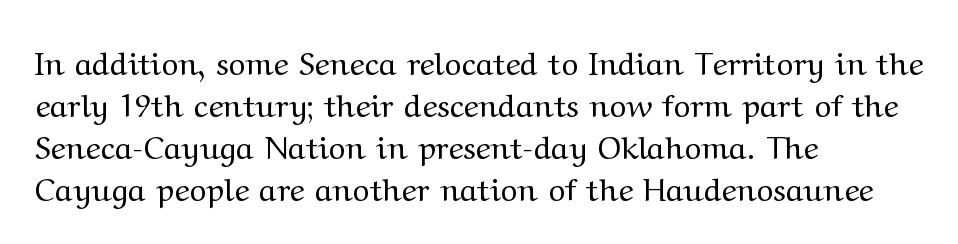
Q: Is the text bold? A: No.
Q: Is the text italic (slanted)? A: No, it is upright.
Q: Is the typeface a serif or a sans-serif typeface? A: Serif.
Q: Is the text underlined? A: No.
Q: How is the paragraph aligned? A: Left-aligned.
Q: Is the spacing between letters normal or unusually wide? A: Normal.
Q: Is the spacing between lines tight, normal or loose? A: Normal.
Q: Width (condensed, normal, or wide)? A: Wide.
Q: Stroke contrast? A: Medium.
Q: x-height? A: Medium.
Q: Monospaced? A: No.
